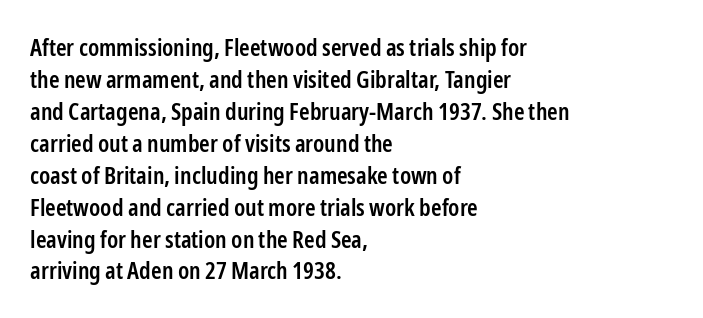
Q: Is the text bold? A: Semi-bold.
Q: Is the text italic (slanted)? A: No, it is upright.
Q: Is the text underlined? A: No.
Q: How is the paragraph aligned? A: Left-aligned.
Q: Is the spacing between letters normal or unusually wide? A: Normal.
Q: Is the spacing between lines tight, normal or loose? A: Normal.
